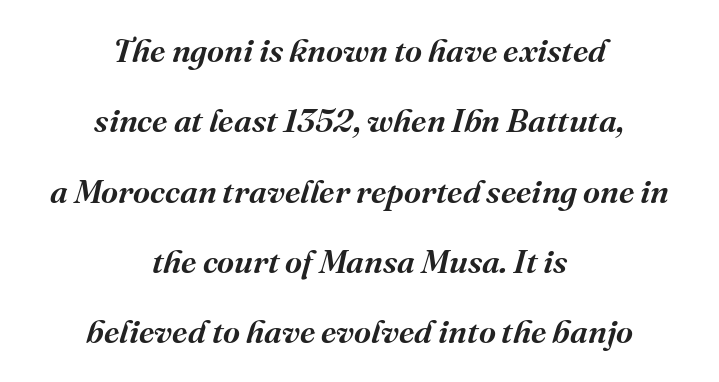
Q: Is the text bold? A: Semi-bold.
Q: Is the text italic (slanted)? A: Yes, it leans right by about 16 degrees.
Q: Is the typeface a serif or a sans-serif typeface? A: Serif.
Q: Is the text underlined? A: No.
Q: How is the paragraph aligned? A: Centered.
Q: Is the spacing between letters normal or unusually wide? A: Normal.
Q: Is the spacing between lines tight, normal or loose? A: Loose.
Q: Width (condensed, normal, or wide)? A: Normal.
Q: Stroke contrast? A: Medium.
Q: x-height? A: Medium.
Q: Monospaced? A: No.
